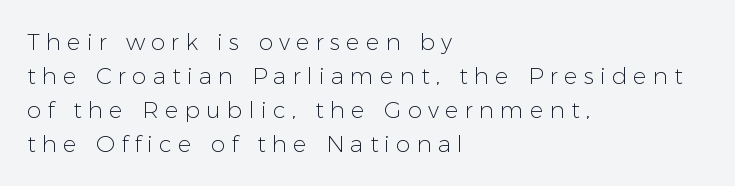
The image shows 23 px text type, upright; set left-aligned, normal line spacing (1.48x), unusually wide letter spacing (+0.27 em), not underlined.
